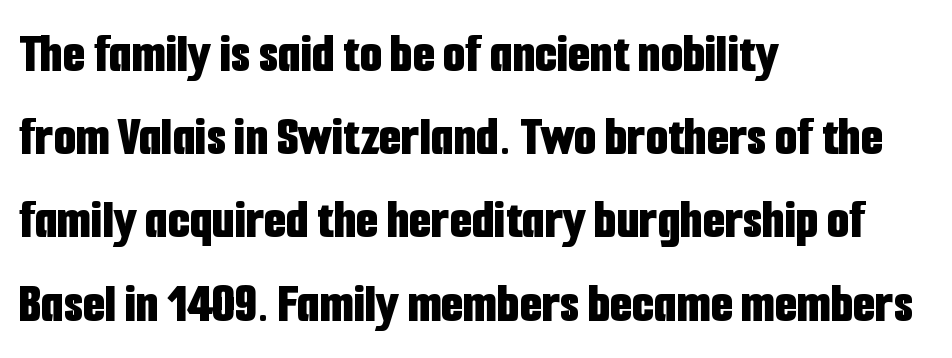
{"serif": "no", "italic": "no", "bold": "yes", "weight": "bold", "width": "condensed", "stroke_contrast": "low", "x_height": "medium", "monospaced": "no", "underline": "no", "align": "left", "line_spacing": "normal", "line_spacing_ratio": 1.46, "letter_spacing": "normal", "letter_spacing_em": 0.0, "glyph_px": 57}
